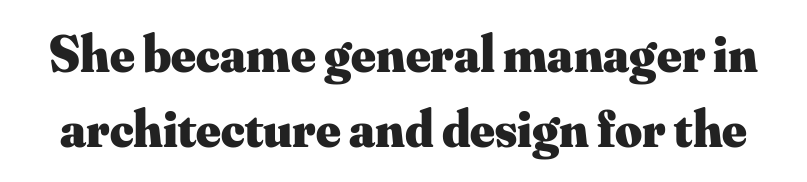
{"serif": "yes", "italic": "no", "bold": "yes", "weight": "heavy", "width": "normal", "stroke_contrast": "medium", "x_height": "small", "monospaced": "no", "underline": "no", "line_spacing": "normal", "line_spacing_ratio": 1.44, "letter_spacing": "normal", "letter_spacing_em": 0.0, "glyph_px": 52}
